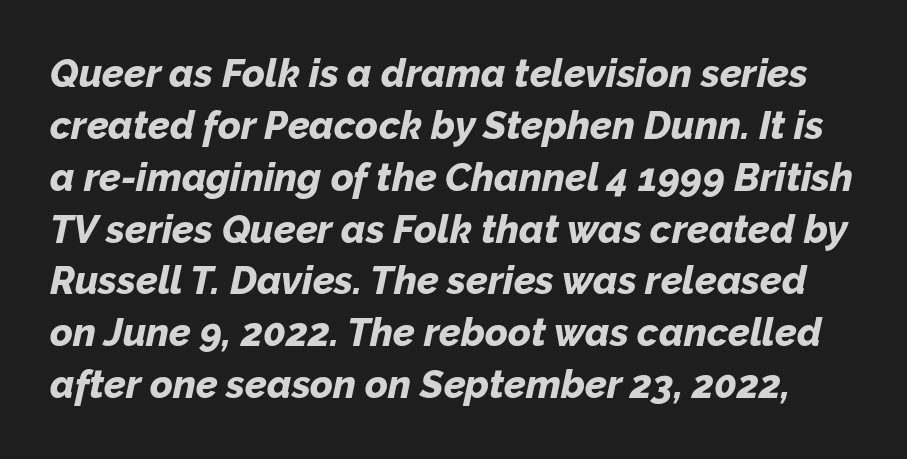
Style check: oblique. No word sits above an underline. Do the characters align in a grid? No, the font is proportional. The passage shown stacks its lines at a standard gap.
